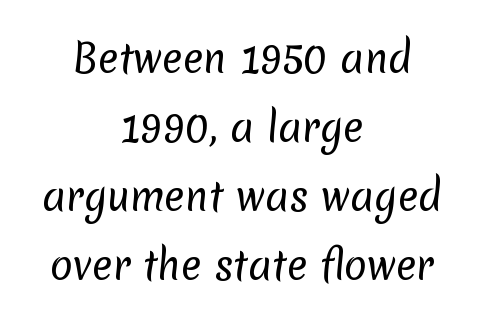
The image shows 38 px regular-weight sans-serif type; set centered, line spacing 1.82x, normal letter spacing, not underlined; low stroke contrast and a medium x-height.
